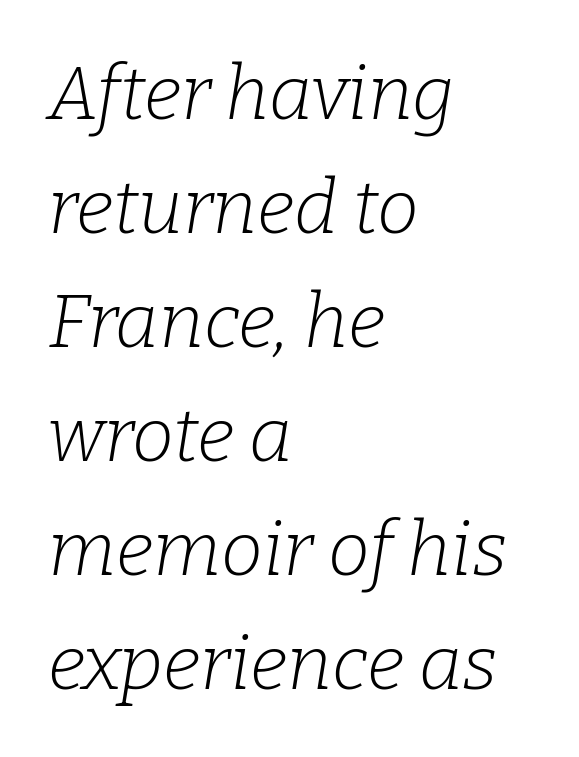
Q: Is the text bold? A: No.
Q: Is the text italic (slanted)? A: Yes, it leans right by about 9 degrees.
Q: Is the typeface a serif or a sans-serif typeface? A: Serif.
Q: Is the text underlined? A: No.
Q: How is the paragraph aligned? A: Left-aligned.
Q: Is the spacing between letters normal or unusually wide? A: Normal.
Q: Is the spacing between lines tight, normal or loose? A: Normal.
Q: Width (condensed, normal, or wide)? A: Normal.
Q: Stroke contrast? A: Low.
Q: x-height? A: Medium.
Q: Monospaced? A: No.
